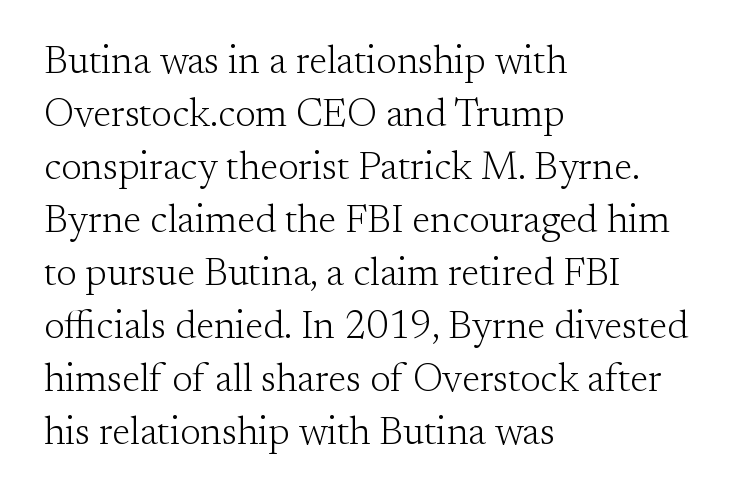
The image shows 39 px light serif type, upright; set left-aligned, normal line spacing (1.36x), normal letter spacing, not underlined; medium stroke contrast and a small x-height.
